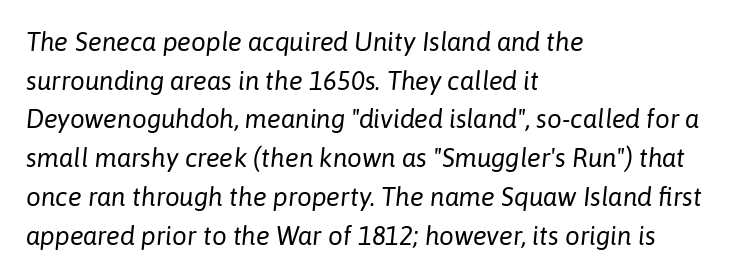
{"italic": "yes", "lean": "right", "slant_degrees": 6, "bold": "no", "underline": "no", "align": "left", "line_spacing": "normal", "line_spacing_ratio": 1.49, "letter_spacing": "normal", "letter_spacing_em": 0.0, "glyph_px": 26}
